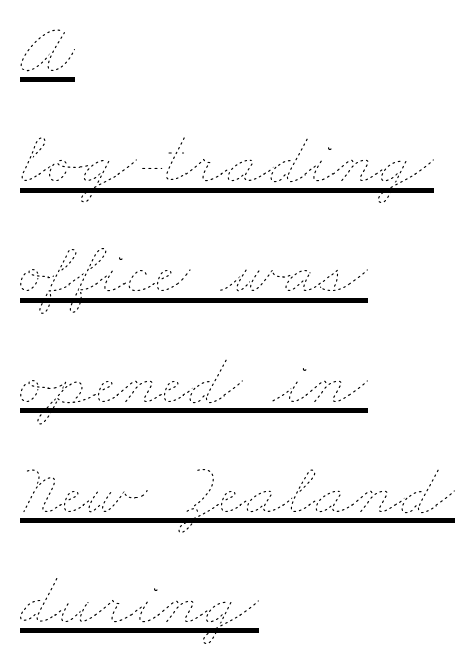
The image shows 76 px thin, wide type; set left-aligned, normal line spacing (1.45x), normal letter spacing, underlined; low stroke contrast and a small x-height.
